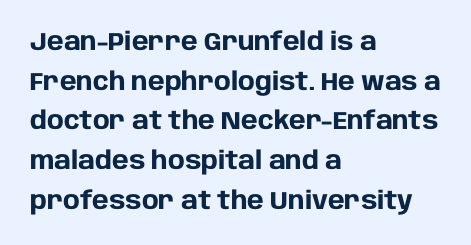
The image shows 25 px bold type, upright; set left-aligned, normal line spacing (1.59x), normal letter spacing, not underlined.
